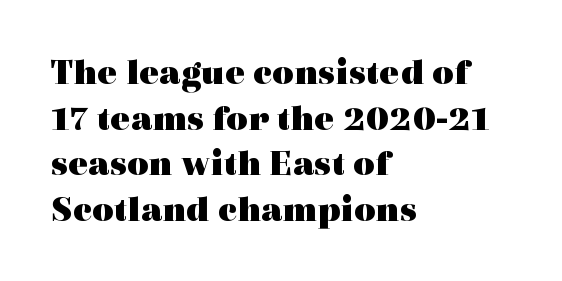
{"serif": "yes", "italic": "no", "bold": "yes", "weight": "heavy", "width": "wide", "x_height": "medium", "monospaced": "no", "underline": "no", "align": "left", "line_spacing_ratio": 1.23, "letter_spacing": "normal", "letter_spacing_em": 0.0, "glyph_px": 37}
